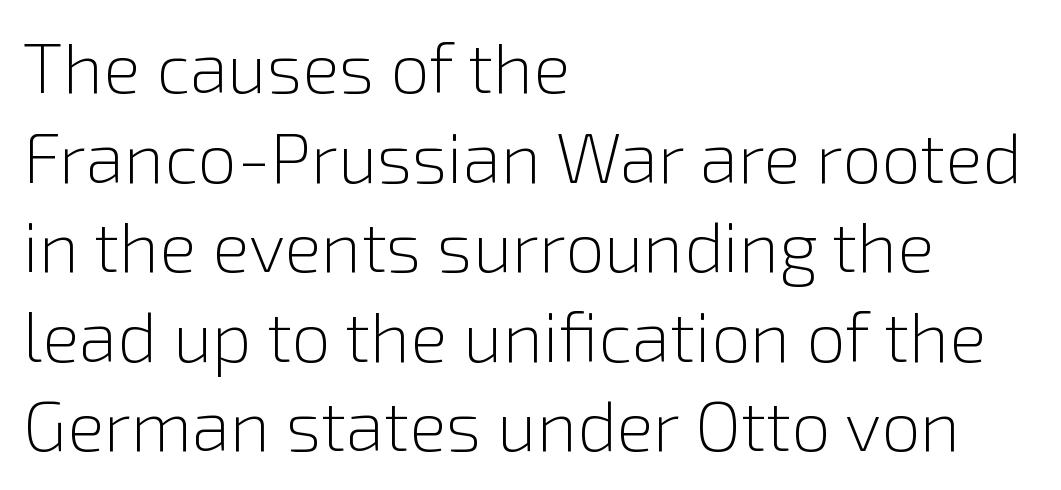
The designer went with a sans here, leaving each stem footless. The space between consecutive lines is moderate. These lines were composed using upright roman letters. A bare baseline throughout the passage. Summary of weight: not heavy and not bold.
